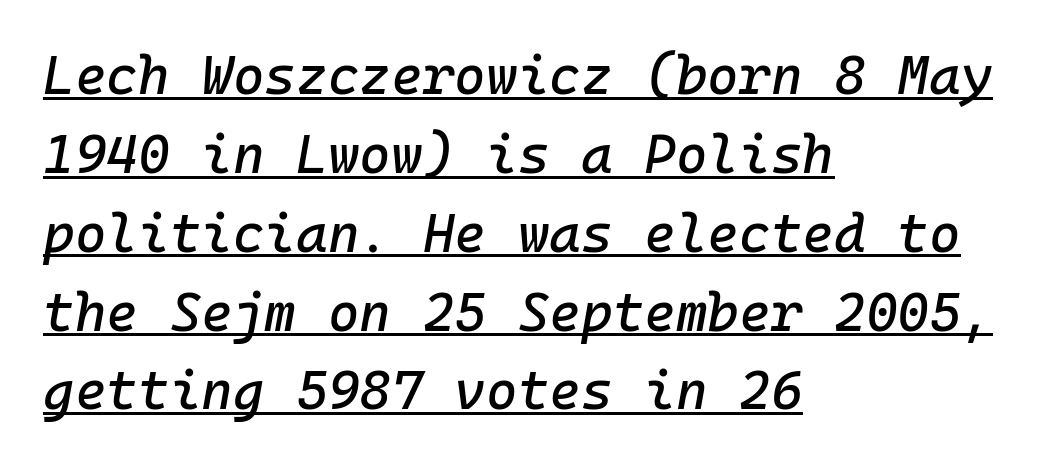
{"italic": "yes", "lean": "right", "slant_degrees": 10, "width": "normal", "stroke_contrast": "low", "x_height": "medium", "monospaced": "yes", "underline": "yes", "align": "left", "line_spacing": "normal", "line_spacing_ratio": 1.46, "letter_spacing": "normal", "letter_spacing_em": 0.0, "glyph_px": 54}
